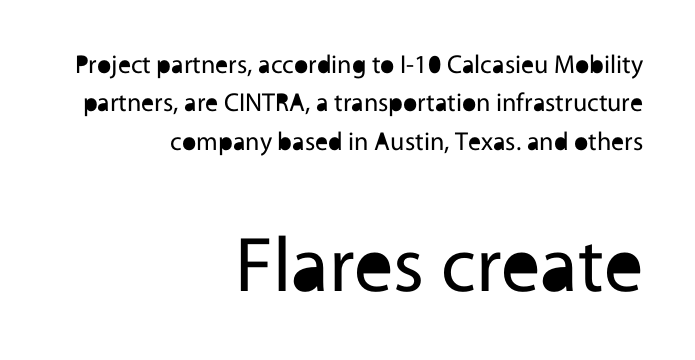
{"serif": "no", "italic": "no", "bold": "no", "weight": "regular", "width": "normal", "x_height": "medium", "monospaced": "no", "underline": "no", "align": "right", "line_spacing": "normal", "line_spacing_ratio": 1.48, "letter_spacing": "normal", "letter_spacing_em": 0.0, "larger_block": "second", "size_ratio": 3.0, "glyph_px": 78}
